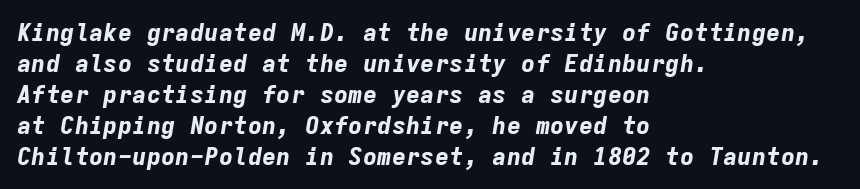
{"italic": "yes", "lean": "right", "slant_degrees": 9, "bold": "yes", "underline": "no", "align": "left", "line_spacing": "normal", "line_spacing_ratio": 1.29, "letter_spacing": "normal", "letter_spacing_em": 0.0, "glyph_px": 24}
